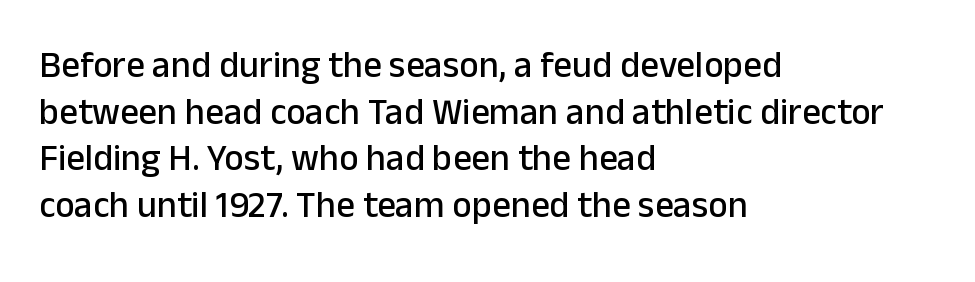
Q: Is the text italic (slanted)? A: No, it is upright.
Q: Is the typeface a serif or a sans-serif typeface? A: Sans-serif.
Q: Is the text underlined? A: No.
Q: How is the paragraph aligned? A: Left-aligned.
Q: Is the spacing between letters normal or unusually wide? A: Normal.
Q: Is the spacing between lines tight, normal or loose? A: Normal.
Q: Width (condensed, normal, or wide)? A: Normal.
Q: Stroke contrast? A: Low.
Q: x-height? A: Medium.
Q: Monospaced? A: No.
